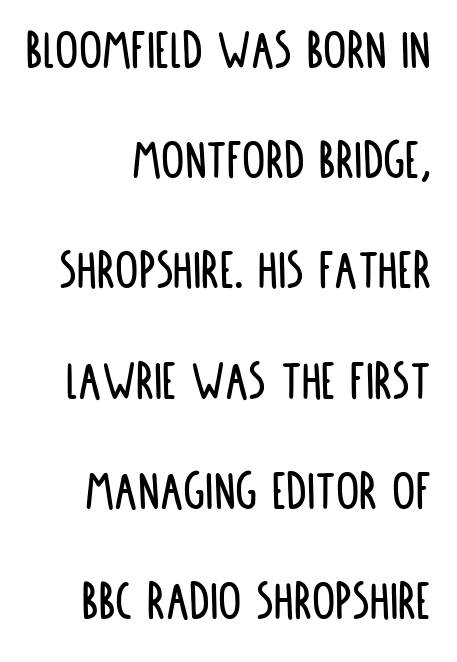
Q: Is the text italic (slanted)? A: No, it is upright.
Q: Is the typeface a serif or a sans-serif typeface? A: Sans-serif.
Q: Is the text underlined? A: No.
Q: Is the spacing between letters normal or unusually wide? A: Normal.
Q: Is the spacing between lines tight, normal or loose? A: Loose.
Q: Width (condensed, normal, or wide)? A: Condensed.
Q: Stroke contrast? A: Low.
Q: x-height? A: Large.
Q: Monospaced? A: No.
